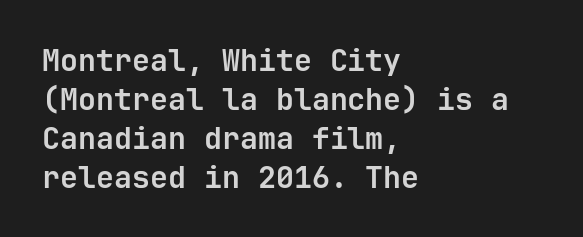
The image shows 30 px semibold sans-serif type, upright; set left-aligned, normal line spacing (1.3x), normal letter spacing, not underlined; low stroke contrast and a medium x-height.
